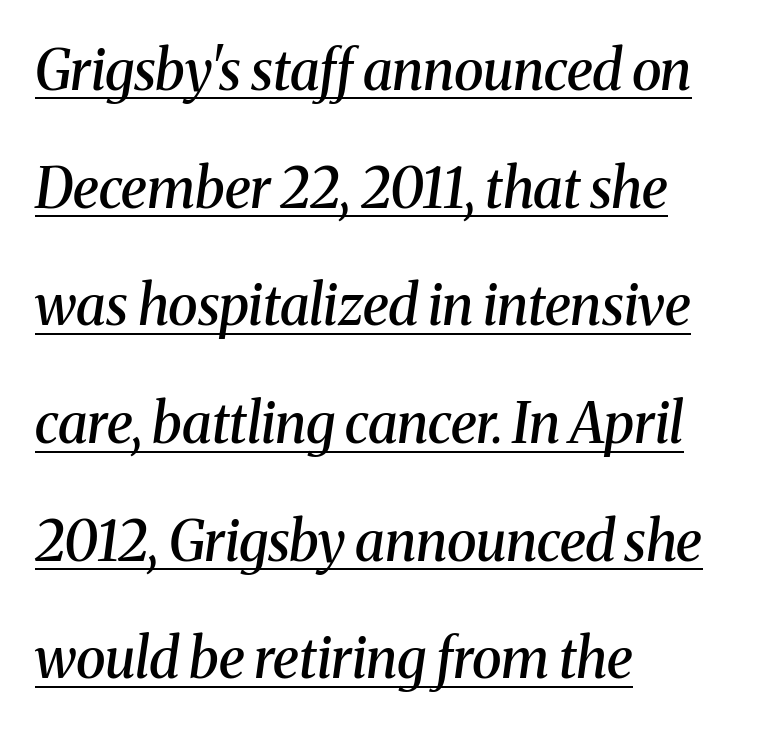
Q: Is the text bold? A: Semi-bold.
Q: Is the text italic (slanted)? A: Yes, it leans right by about 8 degrees.
Q: Is the typeface a serif or a sans-serif typeface? A: Serif.
Q: Is the text underlined? A: Yes.
Q: How is the paragraph aligned? A: Left-aligned.
Q: Is the spacing between letters normal or unusually wide? A: Normal.
Q: Is the spacing between lines tight, normal or loose? A: Loose.
Q: Width (condensed, normal, or wide)? A: Normal.
Q: Stroke contrast? A: Medium.
Q: x-height? A: Medium.
Q: Monospaced? A: No.
